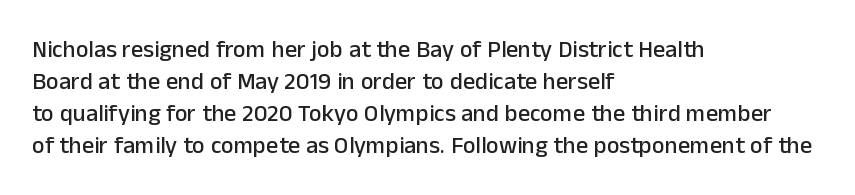
The image shows 24 px text type, upright; set left-aligned, normal line spacing (1.33x), normal letter spacing, not underlined.
